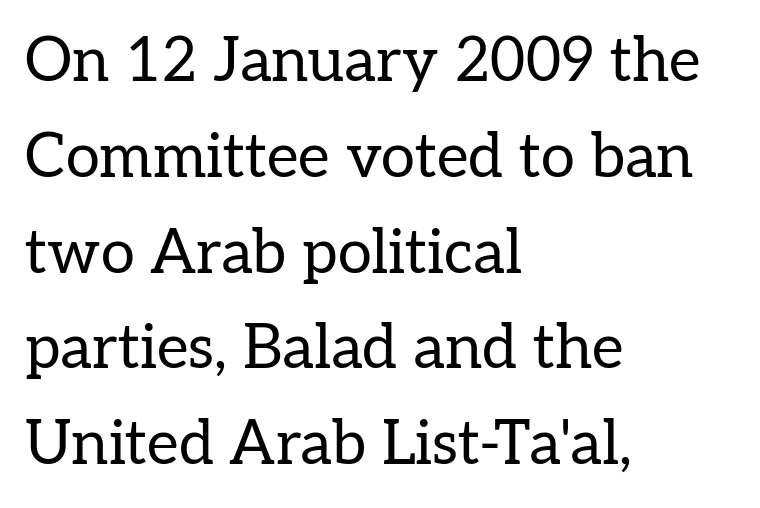
Q: Is the text bold? A: No.
Q: Is the text italic (slanted)? A: No, it is upright.
Q: Is the typeface a serif or a sans-serif typeface? A: Serif.
Q: Is the text underlined? A: No.
Q: How is the paragraph aligned? A: Left-aligned.
Q: Is the spacing between letters normal or unusually wide? A: Normal.
Q: Is the spacing between lines tight, normal or loose? A: Normal.
Q: Width (condensed, normal, or wide)? A: Normal.
Q: Stroke contrast? A: Low.
Q: x-height? A: Medium.
Q: Monospaced? A: No.
